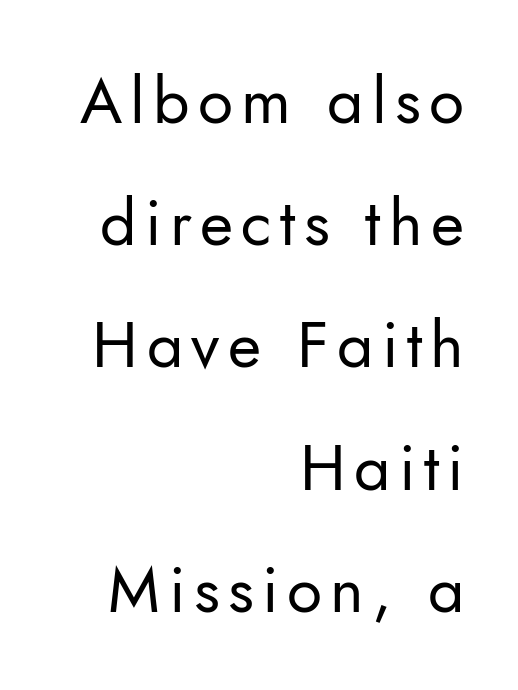
Q: Is the text bold? A: No.
Q: Is the text italic (slanted)? A: No, it is upright.
Q: Is the typeface a serif or a sans-serif typeface? A: Sans-serif.
Q: Is the text underlined? A: No.
Q: How is the paragraph aligned? A: Right-aligned.
Q: Is the spacing between lines tight, normal or loose? A: Loose.
Q: Width (condensed, normal, or wide)? A: Normal.
Q: Stroke contrast? A: Low.
Q: x-height? A: Small.
Q: Monospaced? A: No.
